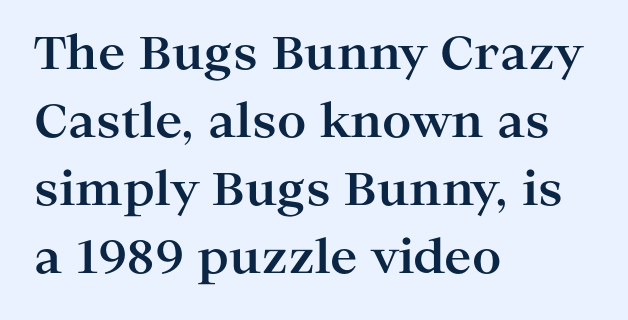
The image shows 46 px bold, wide serif type, upright; set left-aligned, normal line spacing (1.48x), normal letter spacing, not underlined; high stroke contrast and a medium x-height.
